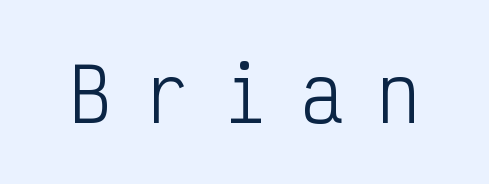
The lettering holds an erect, upright posture throughout. Someone cranked the tracking dial way up on this one. Monospaced: the letters line up in strict vertical columns. Typographically, this falls in the sans-serif category. Vertical stems look standard width or narrower in stroke. Clear beneath every line of the passage.
